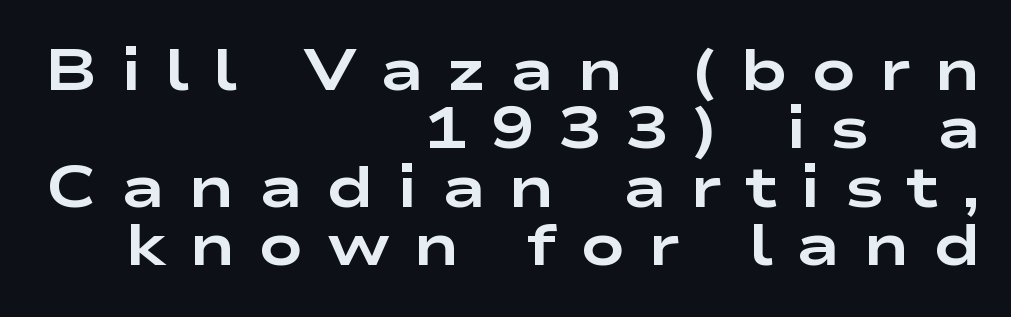
Italic: no, the glyphs are upright roman. Quick note: underline off. The space between consecutive lines is stingy. Looks like regular typesetting: each glyph gets only the width it needs. Chunky letters — that's bold for sure.
